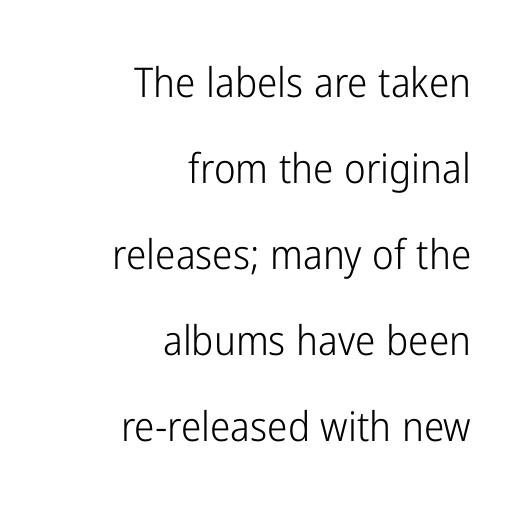
Q: Is the text bold? A: No.
Q: Is the text italic (slanted)? A: No, it is upright.
Q: Is the typeface a serif or a sans-serif typeface? A: Sans-serif.
Q: Is the text underlined? A: No.
Q: How is the paragraph aligned? A: Right-aligned.
Q: Is the spacing between letters normal or unusually wide? A: Normal.
Q: Is the spacing between lines tight, normal or loose? A: Loose.
Q: Width (condensed, normal, or wide)? A: Condensed.
Q: Stroke contrast? A: Low.
Q: x-height? A: Medium.
Q: Monospaced? A: No.
